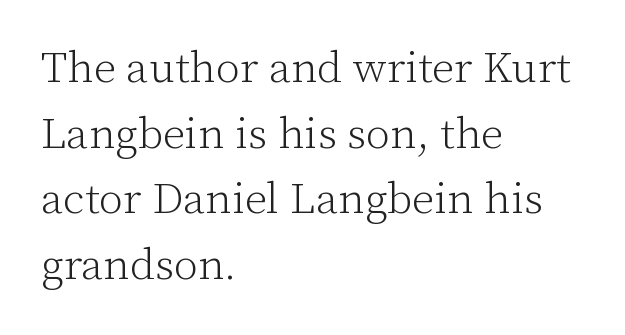
Q: Is the text bold? A: No.
Q: Is the text italic (slanted)? A: No, it is upright.
Q: Is the typeface a serif or a sans-serif typeface? A: Serif.
Q: Is the text underlined? A: No.
Q: How is the paragraph aligned? A: Left-aligned.
Q: Is the spacing between letters normal or unusually wide? A: Normal.
Q: Is the spacing between lines tight, normal or loose? A: Normal.
Q: Width (condensed, normal, or wide)? A: Normal.
Q: Stroke contrast? A: Low.
Q: x-height? A: Medium.
Q: Monospaced? A: No.
